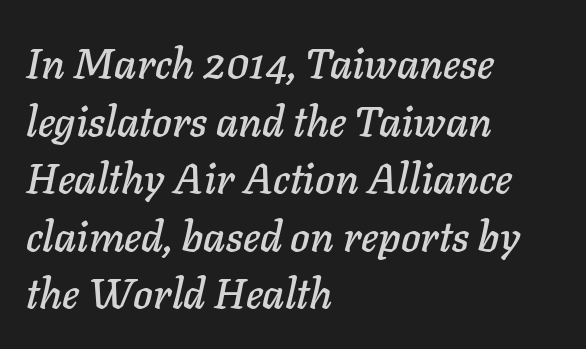
{"italic": "yes", "lean": "right", "slant_degrees": 11, "width": "normal", "stroke_contrast": "low", "x_height": "medium", "monospaced": "no", "underline": "no", "align": "left", "line_spacing": "normal", "line_spacing_ratio": 1.37, "letter_spacing": "normal", "letter_spacing_em": 0.0, "glyph_px": 42}
